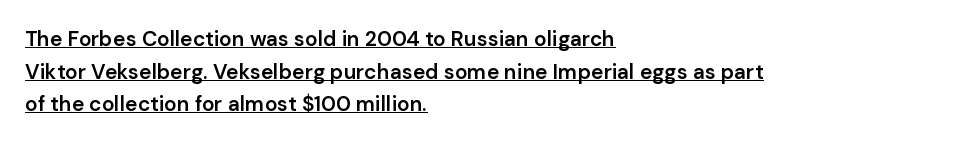
How would I describe the line gaps? Plain and ordinary. Weight: semibold (demi). In terms of posture, this sample is upright. Like a heading marked for emphasis, these lines bear an underscore. The paragraph has a hard left edge and a soft right edge. Students, note that the glyphs here touch the page at normal intervals.
